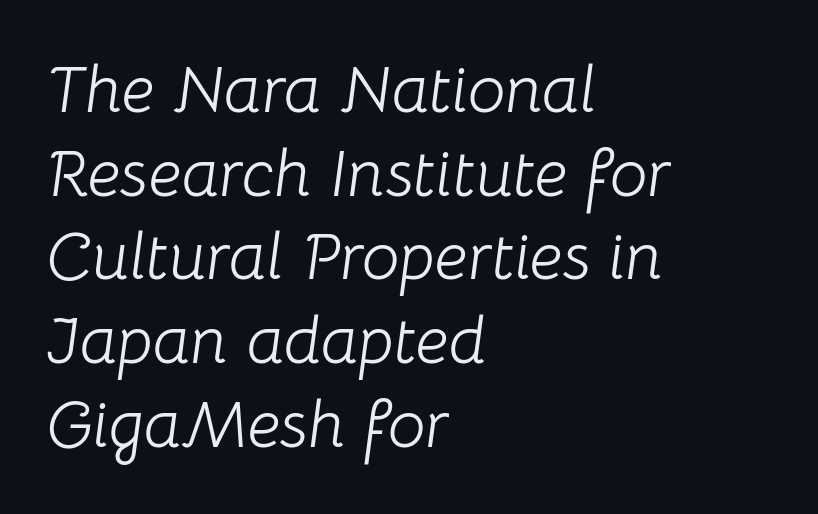
Each row of text sits above clean, open space. Observe the ordinary spacing: letters are neighbours, not strangers. A normal amount of white space separates one row of letters from the next. Note the varied advance widths — an 'i' is clearly narrower than an 'm'.
